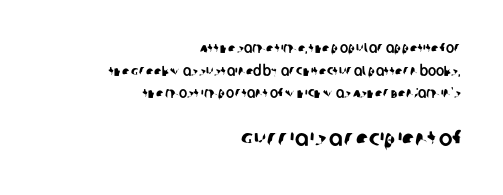
Q: Is the text underlined? A: No.
Q: How is the paragraph aligned? A: Right-aligned.
Q: Is the spacing between letters normal or unusually wide? A: Normal.
Q: Is the spacing between lines tight, normal or loose? A: Normal.
Q: Which block of text is set in a larger size, the first (top) or the second (bottom)? A: The second (bottom) one.
